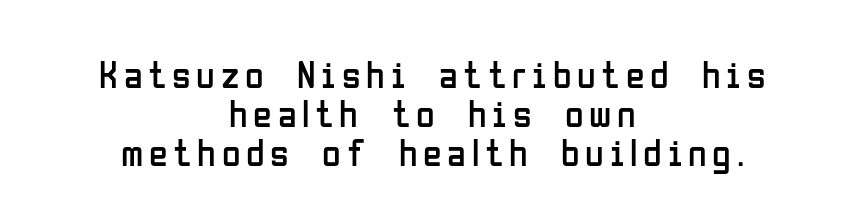
The image shows 38 px regular-weight, condensed sans-serif type, upright; set centered, tight line spacing (1.02x), not underlined; low stroke contrast and a medium x-height.
